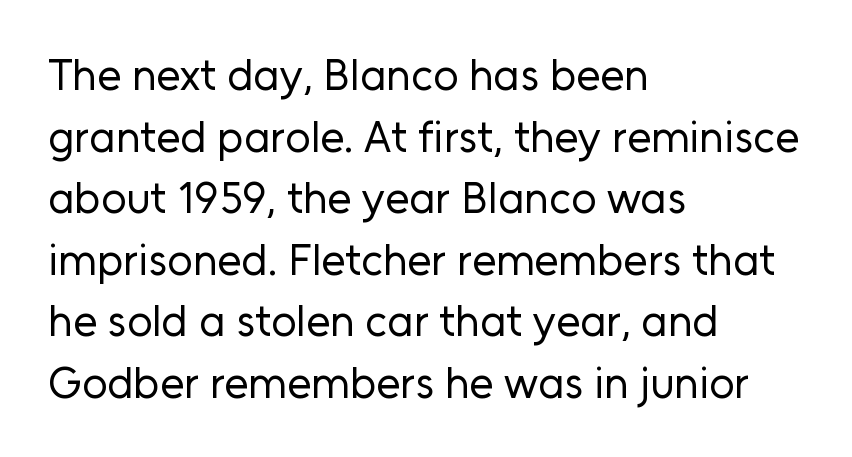
Q: Is the text bold? A: No.
Q: Is the text italic (slanted)? A: No, it is upright.
Q: Is the typeface a serif or a sans-serif typeface? A: Sans-serif.
Q: Is the text underlined? A: No.
Q: How is the paragraph aligned? A: Left-aligned.
Q: Is the spacing between letters normal or unusually wide? A: Normal.
Q: Is the spacing between lines tight, normal or loose? A: Normal.
Q: Width (condensed, normal, or wide)? A: Normal.
Q: Stroke contrast? A: Low.
Q: x-height? A: Medium.
Q: Monospaced? A: No.
